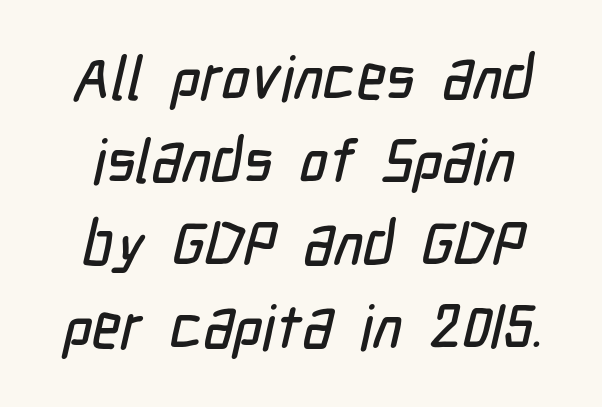
{"serif": "no", "width": "condensed", "stroke_contrast": "low", "x_height": "medium", "monospaced": "no", "underline": "no", "line_spacing": "normal", "line_spacing_ratio": 1.36, "letter_spacing": "normal", "letter_spacing_em": 0.0, "glyph_px": 61}
